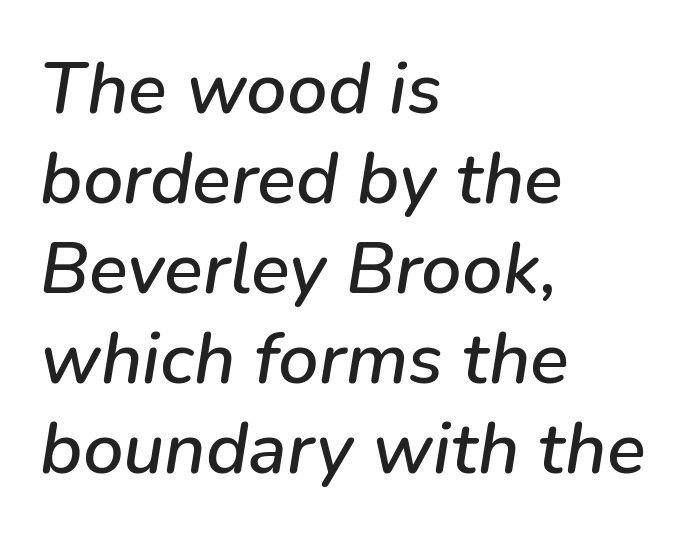
The image shows 72 px text type, italic (leaning right); set left-aligned, normal line spacing (1.25x), normal letter spacing, not underlined; low stroke contrast and a medium x-height.
